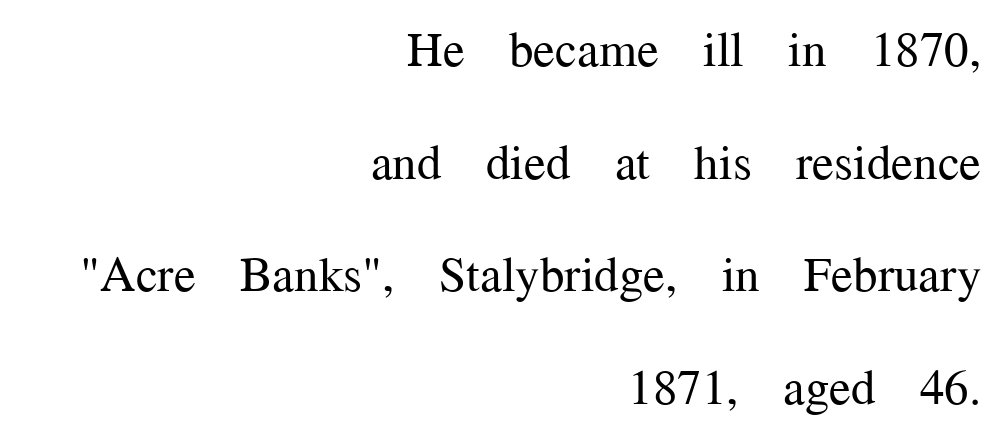
Q: Is the text bold? A: No.
Q: Is the text italic (slanted)? A: No, it is upright.
Q: Is the typeface a serif or a sans-serif typeface? A: Serif.
Q: Is the text underlined? A: No.
Q: How is the paragraph aligned? A: Right-aligned.
Q: Is the spacing between letters normal or unusually wide? A: Normal.
Q: Is the spacing between lines tight, normal or loose? A: Loose.
Q: Width (condensed, normal, or wide)? A: Normal.
Q: Stroke contrast? A: Medium.
Q: x-height? A: Medium.
Q: Monospaced? A: No.
